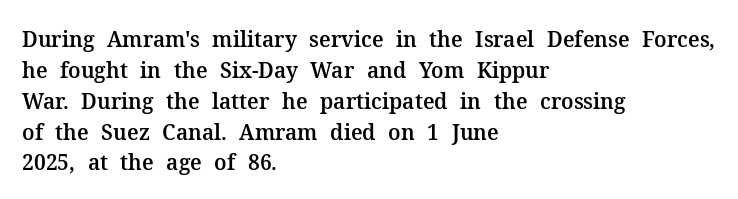
{"italic": "no", "underline": "no", "align": "left", "line_spacing": "normal", "line_spacing_ratio": 1.47, "letter_spacing": "normal", "letter_spacing_em": 0.0, "glyph_px": 21}
